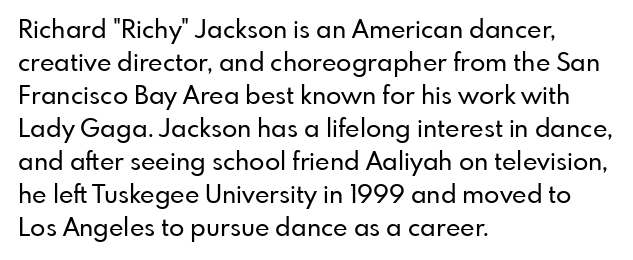
Q: Is the text italic (slanted)? A: No, it is upright.
Q: Is the text underlined? A: No.
Q: How is the paragraph aligned? A: Left-aligned.
Q: Is the spacing between letters normal or unusually wide? A: Normal.
Q: Is the spacing between lines tight, normal or loose? A: Normal.
